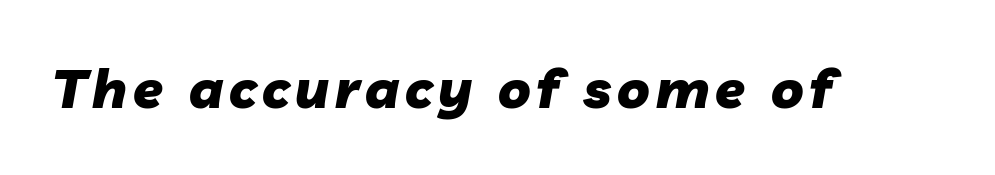
The image shows 54 px heavy type, italic (leaning right); set not underlined; low stroke contrast and a medium x-height.
